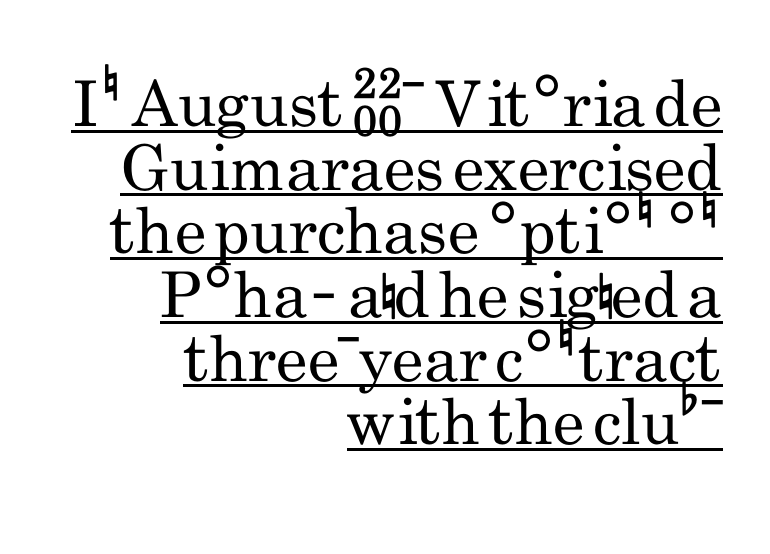
Q: Is the text bold? A: No.
Q: Is the text italic (slanted)? A: No, it is upright.
Q: Is the typeface a serif or a sans-serif typeface? A: Sans-serif.
Q: Is the text underlined? A: Yes.
Q: How is the paragraph aligned? A: Right-aligned.
Q: Is the spacing between letters normal or unusually wide? A: Normal.
Q: Is the spacing between lines tight, normal or loose? A: Tight.
Q: Width (condensed, normal, or wide)? A: Condensed.
Q: Stroke contrast? A: Low.
Q: x-height? A: Small.
Q: Monospaced? A: No.
